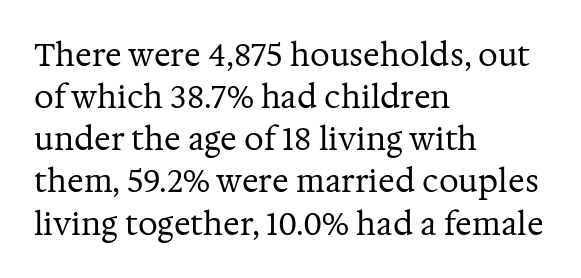
The letterforms sit shoulder to shoulder at normal distance. These lines sit exactly where default settings would place them. Descenders hang freely into open space. The ragged edge is on the right, which tells us the setting is flush left. The passage shown is typed in a proportional face where columns would drift. Examine the stroke ends and you'll spot serifs.
